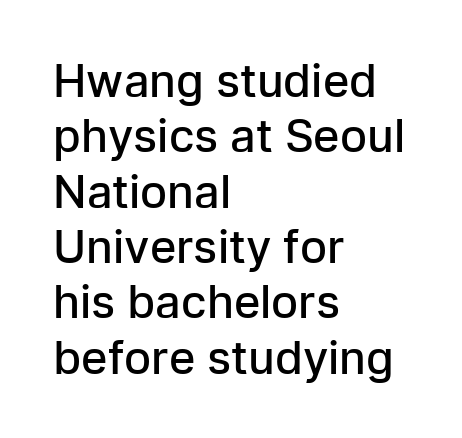
This sample has the flowing, uneven cadence of proportional lettering. These lines stack with their left ends in a neat column. Emphasis by weight is partial: semibold. Has an underline been added? It has not.
